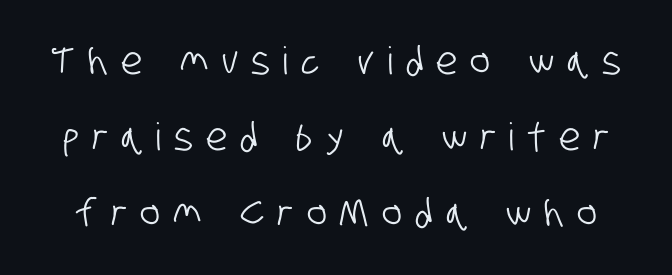
Q: Is the typeface a serif or a sans-serif typeface? A: Sans-serif.
Q: Is the text underlined? A: No.
Q: Is the spacing between letters normal or unusually wide? A: Unusually wide.
Q: Is the spacing between lines tight, normal or loose? A: Loose.
Q: Width (condensed, normal, or wide)? A: Condensed.
Q: Stroke contrast? A: Low.
Q: x-height? A: Large.
Q: Monospaced? A: No.
